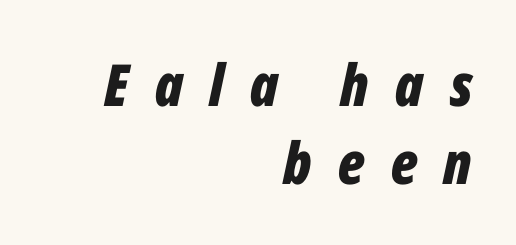
{"italic": "yes", "lean": "right", "slant_degrees": 12, "bold": "yes", "weight": "bold", "width": "condensed", "stroke_contrast": "low", "x_height": "medium", "monospaced": "no", "underline": "no", "align": "right", "line_spacing": "normal", "line_spacing_ratio": 1.34, "letter_spacing": "wide", "letter_spacing_em": 0.45, "glyph_px": 58}
